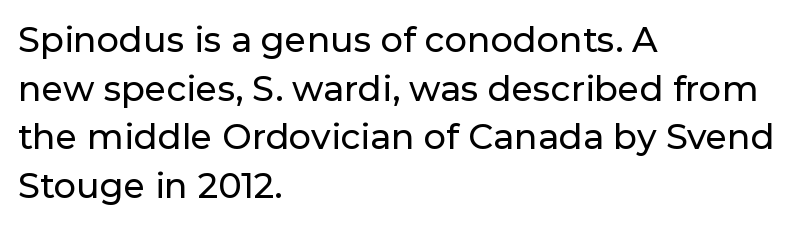
{"serif": "no", "italic": "no", "width": "normal", "stroke_contrast": "low", "x_height": "medium", "monospaced": "no", "underline": "no", "align": "left", "line_spacing": "normal", "line_spacing_ratio": 1.39, "letter_spacing": "normal", "letter_spacing_em": 0.0, "glyph_px": 35}
